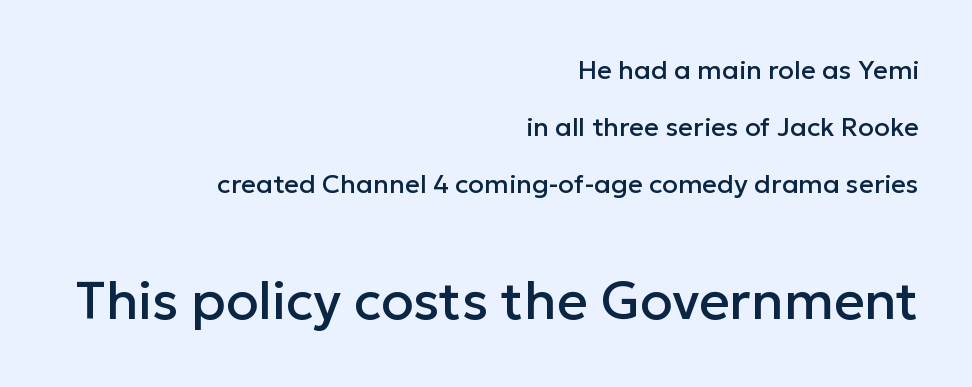
The image shows 53 px sans-serif type, upright; set right-aligned, loose line spacing (2.2x), normal letter spacing, not underlined; the second (bottom) block is 2.04x larger; low stroke contrast and a medium x-height.
